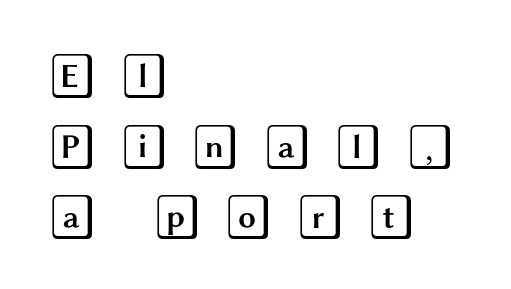
Q: Is the text italic (slanted)? A: No, it is upright.
Q: Is the text underlined? A: No.
Q: How is the paragraph aligned? A: Left-aligned.
Q: Is the spacing between letters normal or unusually wide? A: Unusually wide.
Q: Is the spacing between lines tight, normal or loose? A: Normal.
Q: Width (condensed, normal, or wide)? A: Wide.
Q: x-height? A: Large.
